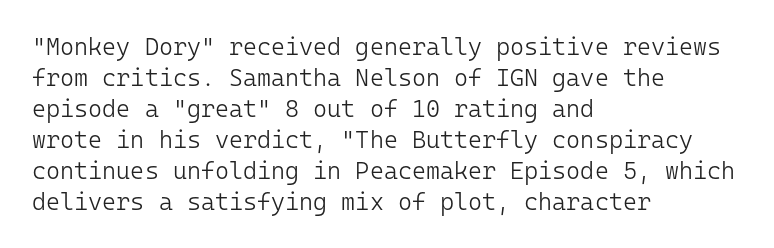
These lines keep a tight, regular rhythm from letter to letter. Notice how descenders clear the ascenders below comfortably — that's standard leading. These lines were composed using upright roman letters. One-word summary of the alignment: left. Nobody drew a line under any word here. The typesetting does not lean heavy: it is not bold.
